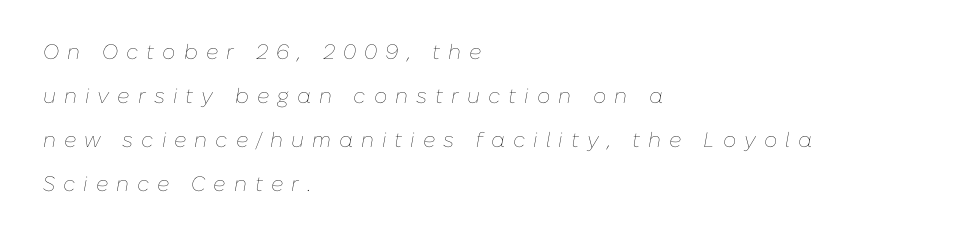
The rendering anchors every line to the left-hand side. Short note: letters widely spaced. Observe the lean: these are italic letterforms. The font is comparable to plain body text, perhaps lighter. The baseline area is clear. This block would shrink considerably if given ordinary leading; it's expanded now.
